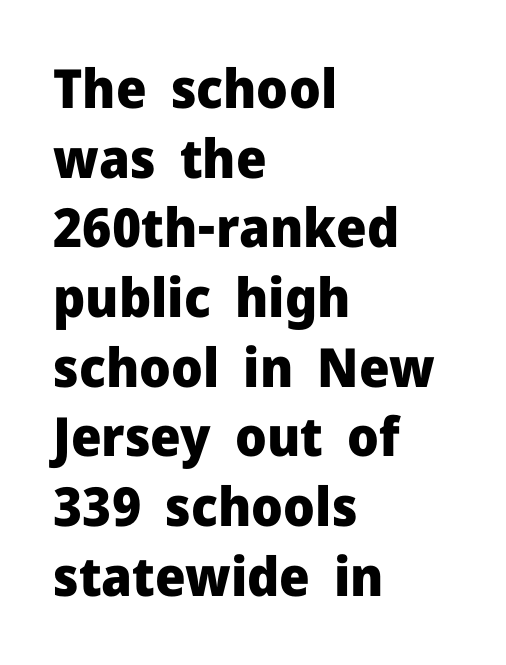
{"serif": "no", "italic": "no", "bold": "yes", "weight": "heavy", "width": "normal", "stroke_contrast": "low", "x_height": "medium", "monospaced": "no", "underline": "no", "align": "left", "line_spacing": "normal", "line_spacing_ratio": 1.29, "letter_spacing": "normal", "letter_spacing_em": 0.0, "glyph_px": 54}
